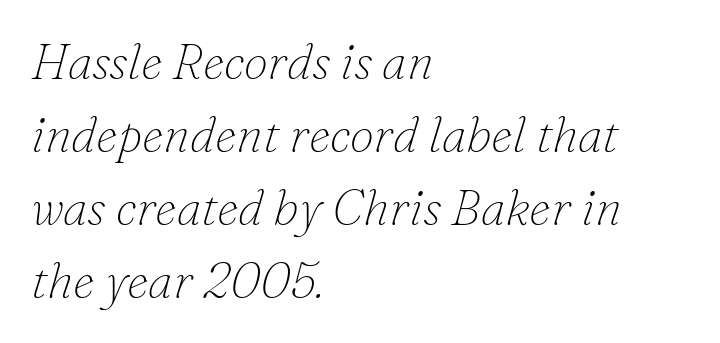
A bare baseline throughout the passage. A quiet, ordinary-to-light weight characterises the typeface. The gaps between neighbouring characters are ordinary and unremarkable. Leading: standard. When letters slant like this, we call the style italic.
